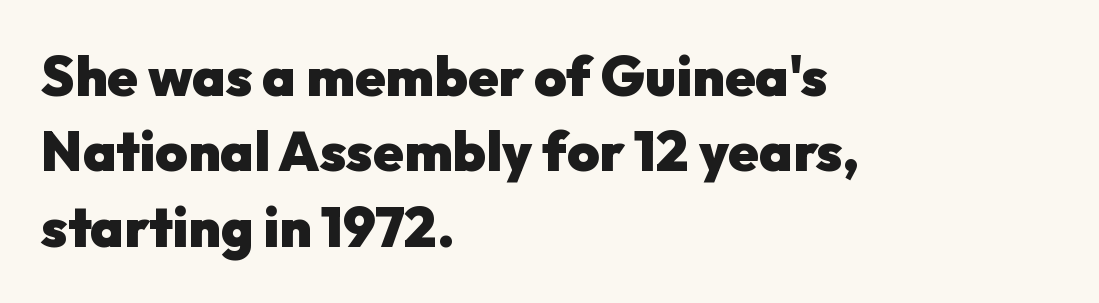
Q: Is the text bold? A: Yes.
Q: Is the text italic (slanted)? A: No, it is upright.
Q: Is the typeface a serif or a sans-serif typeface? A: Sans-serif.
Q: Is the text underlined? A: No.
Q: How is the paragraph aligned? A: Left-aligned.
Q: Is the spacing between letters normal or unusually wide? A: Normal.
Q: Is the spacing between lines tight, normal or loose? A: Normal.
Q: Width (condensed, normal, or wide)? A: Normal.
Q: Stroke contrast? A: Low.
Q: x-height? A: Medium.
Q: Monospaced? A: No.
